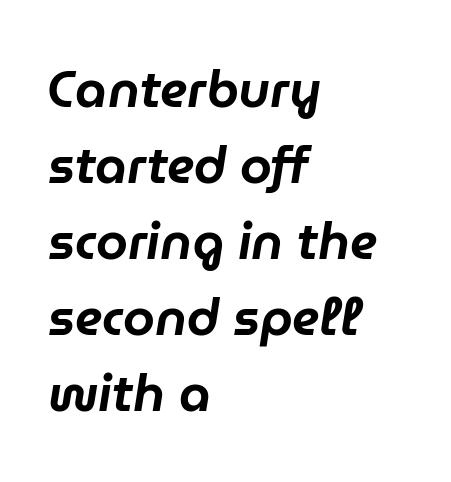
The image shows 51 px text type, italic (leaning right); set left-aligned, normal line spacing (1.49x), normal letter spacing, not underlined; low stroke contrast and a medium x-height.
